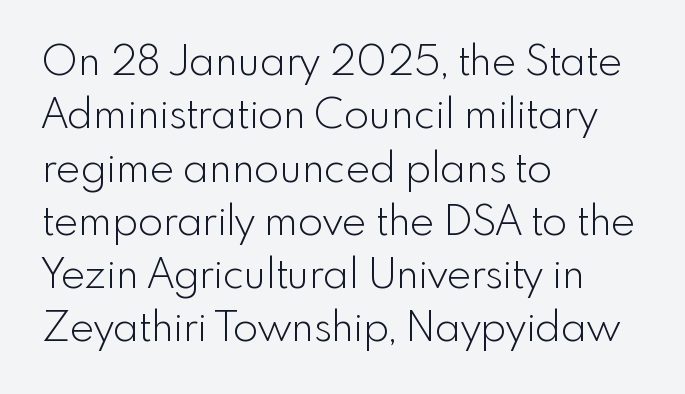
{"serif": "no", "italic": "no", "bold": "no", "weight": "light", "width": "normal", "x_height": "small", "monospaced": "no", "underline": "no", "align": "left", "line_spacing": "normal", "line_spacing_ratio": 1.3, "letter_spacing": "normal", "letter_spacing_em": 0.0, "glyph_px": 41}
